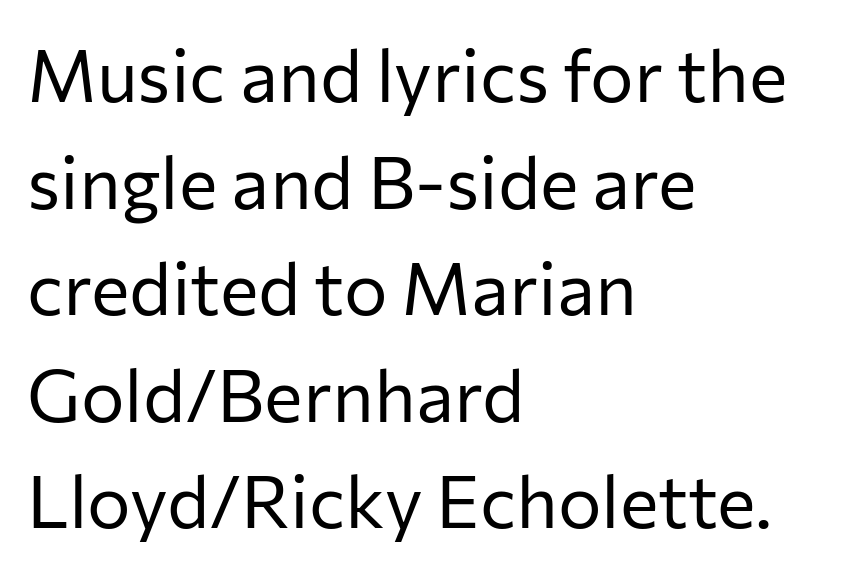
Q: Is the text bold? A: No.
Q: Is the text italic (slanted)? A: No, it is upright.
Q: Is the typeface a serif or a sans-serif typeface? A: Sans-serif.
Q: Is the text underlined? A: No.
Q: How is the paragraph aligned? A: Left-aligned.
Q: Is the spacing between letters normal or unusually wide? A: Normal.
Q: Is the spacing between lines tight, normal or loose? A: Normal.
Q: Width (condensed, normal, or wide)? A: Normal.
Q: Stroke contrast? A: Low.
Q: x-height? A: Medium.
Q: Monospaced? A: No.
